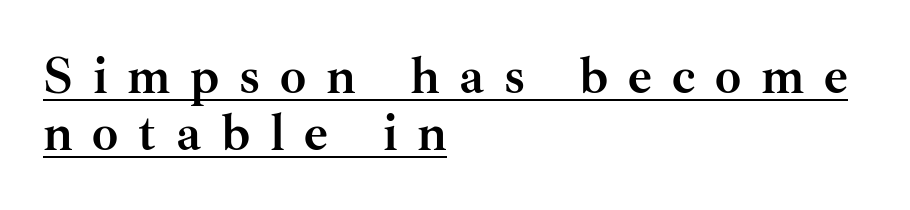
The image shows 52 px semibold serif type, upright; set left-aligned, tight line spacing (1.1x), unusually wide letter spacing (+0.38 em), underlined; medium stroke contrast and a small x-height.
